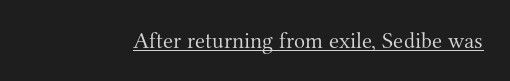
{"italic": "no", "bold": "no", "underline": "yes", "letter_spacing": "normal", "letter_spacing_em": 0.0, "glyph_px": 23}
